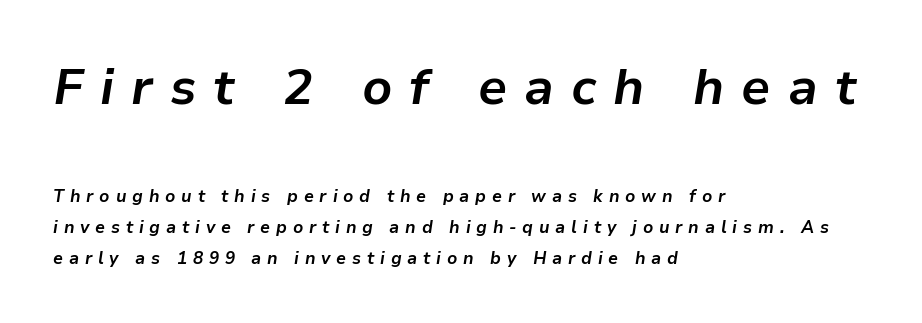
The image shows 50 px bold type, italic (leaning right); set left-aligned, line spacing 1.82x, unusually wide letter spacing (+0.34 em), not underlined; the first (top) block is 2.94x larger; low stroke contrast and a medium x-height.
